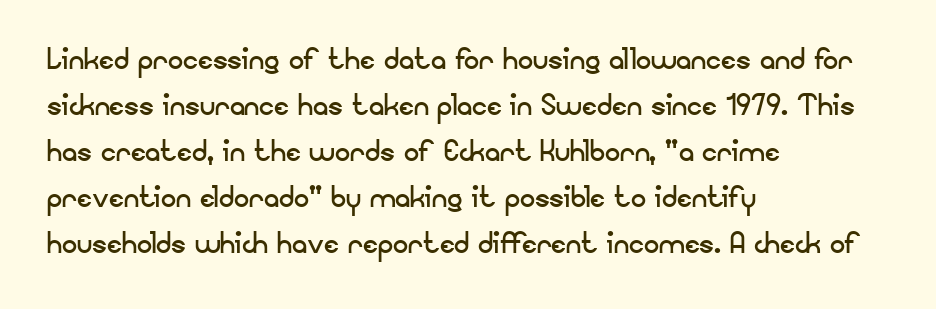
Type style note: lacks serifs. Is the letter spacing exaggerated? No — it looks like the ordinary default. These lines are set flush left with a ragged right edge. Rule under the text: the space is simply empty. The strokes are not fattened; the text isn't bold.
